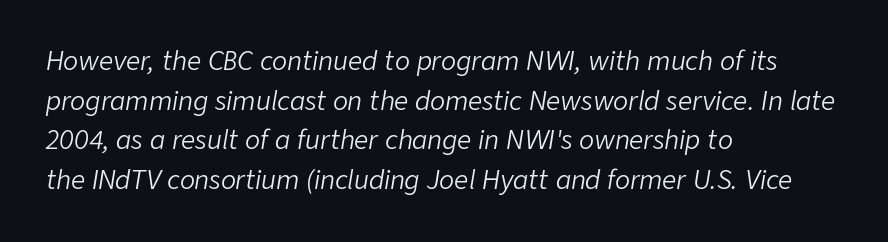
The glyphs look as if they've been sheared to an angle. Does the leading feel generous? No, just average. Honestly, there is no underline to notice here at all. This is not heavy type; no bold has been used. This sample is left-justified, so line endings fall wherever the words run out. You could call the tracking neutral — neither tight nor loose.
